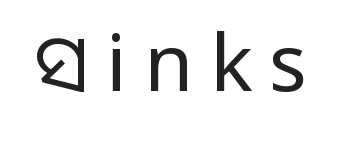
{"serif": "no", "italic": "no", "bold": "no", "weight": "regular", "width": "condensed", "stroke_contrast": "low", "x_height": "large", "monospaced": "no", "underline": "no", "letter_spacing": "wide", "letter_spacing_em": 0.22, "glyph_px": 79}
